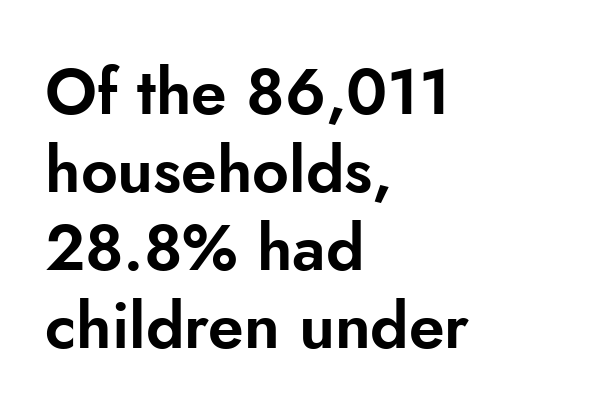
{"serif": "no", "italic": "no", "width": "normal", "stroke_contrast": "low", "x_height": "small", "monospaced": "no", "underline": "no", "align": "left", "line_spacing_ratio": 1.22, "letter_spacing": "normal", "letter_spacing_em": 0.0, "glyph_px": 64}
